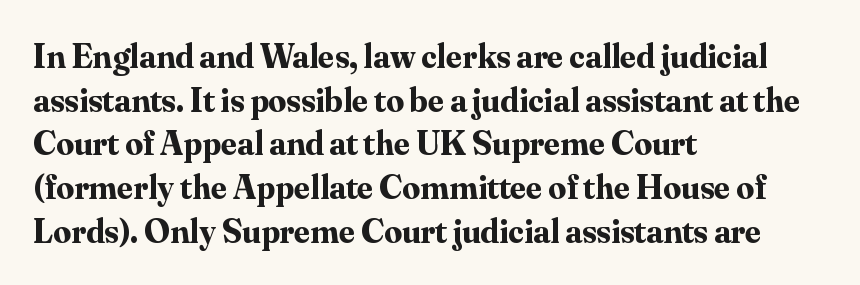
Q: Is the text bold? A: Yes.
Q: Is the text italic (slanted)? A: No, it is upright.
Q: Is the typeface a serif or a sans-serif typeface? A: Serif.
Q: Is the text underlined? A: No.
Q: How is the paragraph aligned? A: Left-aligned.
Q: Is the spacing between letters normal or unusually wide? A: Normal.
Q: Is the spacing between lines tight, normal or loose? A: Normal.
Q: Width (condensed, normal, or wide)? A: Normal.
Q: Stroke contrast? A: Medium.
Q: x-height? A: Small.
Q: Monospaced? A: No.
